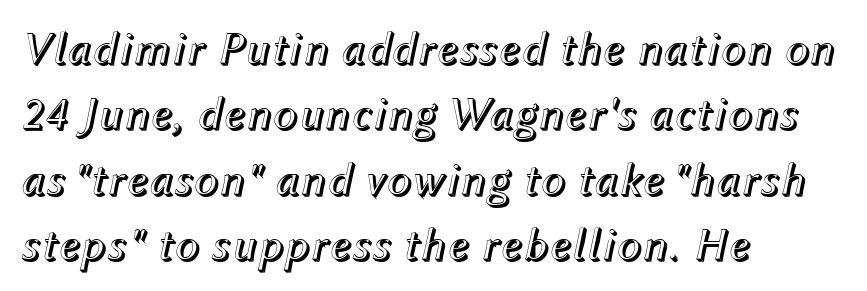
The image shows 47 px text type, italic (leaning right); set left-aligned, normal line spacing (1.39x), normal letter spacing, not underlined; a medium x-height.
